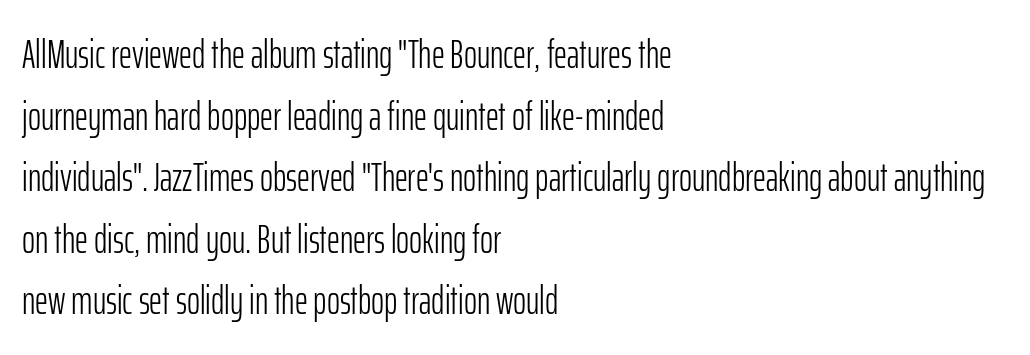
The image shows 40 px light, condensed sans-serif type, upright; set left-aligned, normal line spacing (1.54x), normal letter spacing, not underlined; low stroke contrast and a medium x-height.
